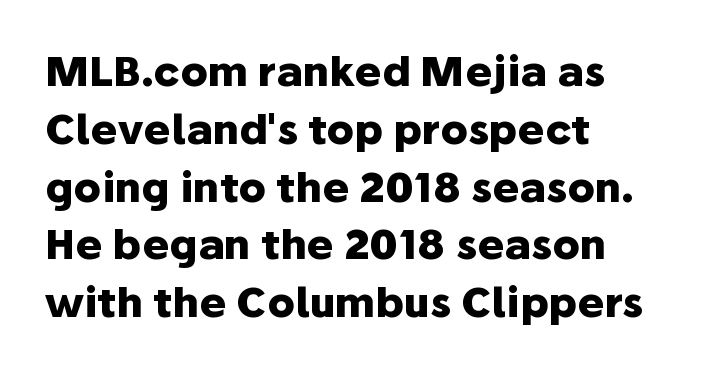
Q: Is the text bold? A: Yes.
Q: Is the text italic (slanted)? A: No, it is upright.
Q: Is the typeface a serif or a sans-serif typeface? A: Sans-serif.
Q: Is the text underlined? A: No.
Q: How is the paragraph aligned? A: Left-aligned.
Q: Is the spacing between letters normal or unusually wide? A: Normal.
Q: Is the spacing between lines tight, normal or loose? A: Normal.
Q: Width (condensed, normal, or wide)? A: Normal.
Q: Stroke contrast? A: Low.
Q: x-height? A: Medium.
Q: Monospaced? A: No.
